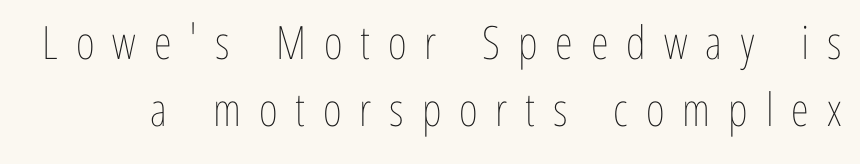
The image shows 46 px thin, condensed type, upright; set normal line spacing (1.46x), unusually wide letter spacing (+0.39 em), not underlined; low stroke contrast and a medium x-height.
